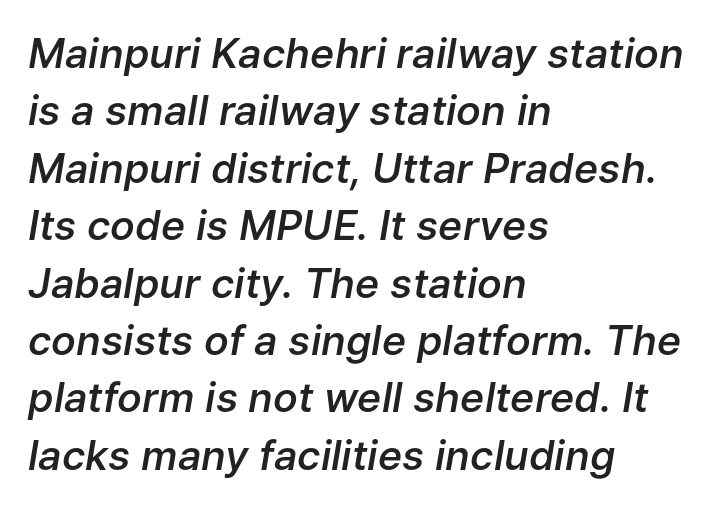
The image shows 41 px semibold type, italic (leaning right); set left-aligned, normal line spacing (1.4x), normal letter spacing, not underlined; low stroke contrast and a medium x-height.
